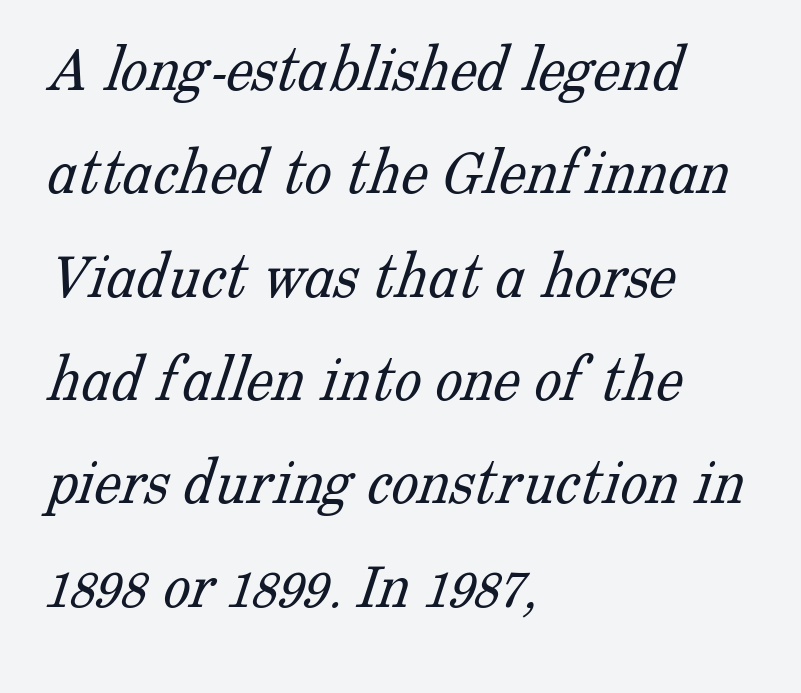
The image shows 68 px light serif type; set left-aligned, normal line spacing (1.52x), normal letter spacing, not underlined; low stroke contrast and a medium x-height.
